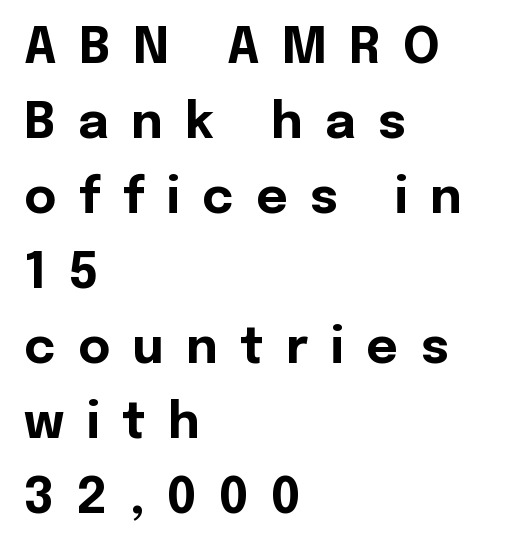
{"serif": "no", "italic": "no", "bold": "yes", "weight": "bold", "width": "normal", "x_height": "medium", "monospaced": "no", "underline": "no", "align": "left", "line_spacing": "normal", "line_spacing_ratio": 1.53, "letter_spacing": "wide", "letter_spacing_em": 0.46, "glyph_px": 49}
